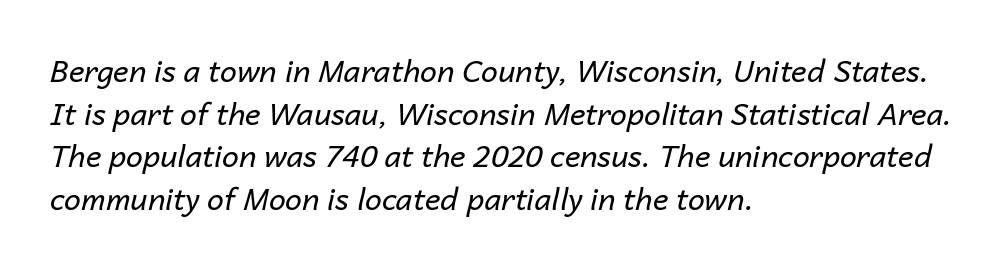
{"italic": "yes", "lean": "right", "slant_degrees": 14, "bold": "no", "weight": "regular", "width": "normal", "stroke_contrast": "low", "x_height": "medium", "monospaced": "no", "underline": "no", "align": "left", "line_spacing": "normal", "line_spacing_ratio": 1.42, "letter_spacing": "normal", "letter_spacing_em": 0.0, "glyph_px": 30}
